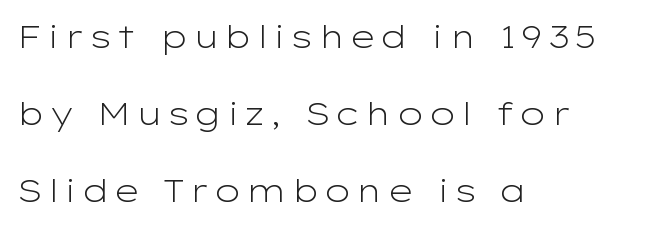
{"serif": "no", "italic": "no", "bold": "no", "weight": "light", "width": "wide", "stroke_contrast": "low", "x_height": "medium", "monospaced": "no", "underline": "no", "align": "left", "line_spacing": "loose", "line_spacing_ratio": 2.41, "glyph_px": 32}
